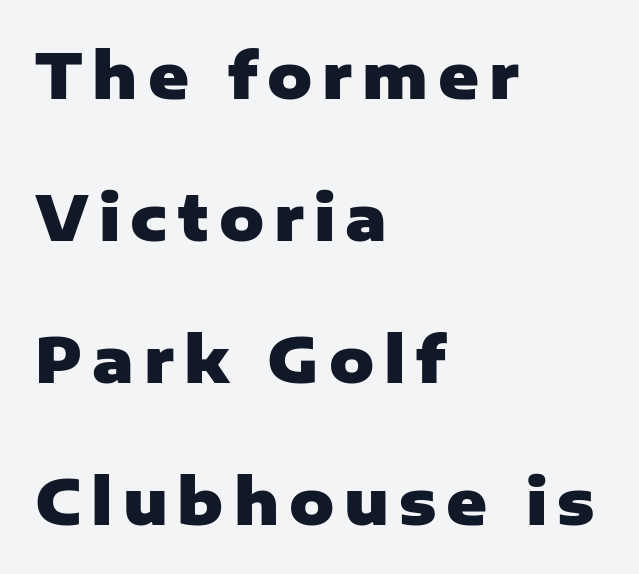
Q: Is the text bold? A: Yes.
Q: Is the text italic (slanted)? A: No, it is upright.
Q: Is the typeface a serif or a sans-serif typeface? A: Sans-serif.
Q: Is the text underlined? A: No.
Q: How is the paragraph aligned? A: Left-aligned.
Q: Is the spacing between lines tight, normal or loose? A: Loose.
Q: Width (condensed, normal, or wide)? A: Normal.
Q: Stroke contrast? A: Low.
Q: x-height? A: Medium.
Q: Monospaced? A: No.
